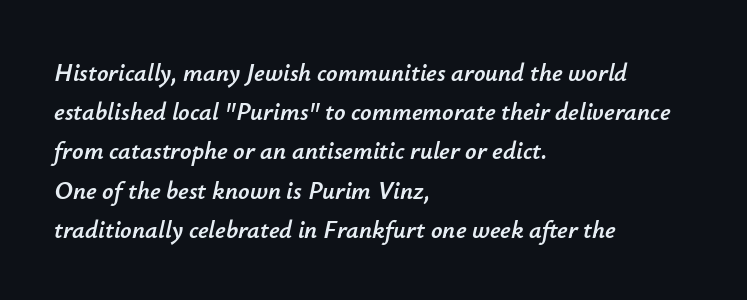
Each line starts at the same left margin while the right side varies. Letters rest on an invisible, unmarked baseline. Rows of type keep a routine distance in the vertical direction. This is oblique type, the kind used for emphasis or titles. No extra tracking has been applied to these lines.
